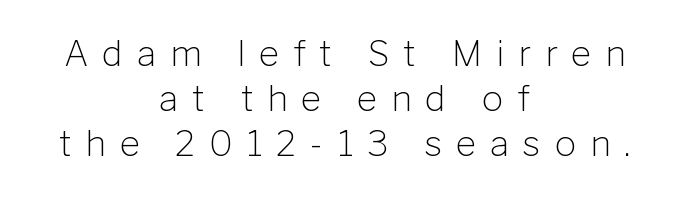
The glyphs are unaccompanied by any horizontal stroke below them. The space between consecutive lines is moderate. Ascenders rise straight up at ninety degrees. The gaps between neighbouring characters are conspicuously large. Bold? No — there's no thickening of the strokes.
